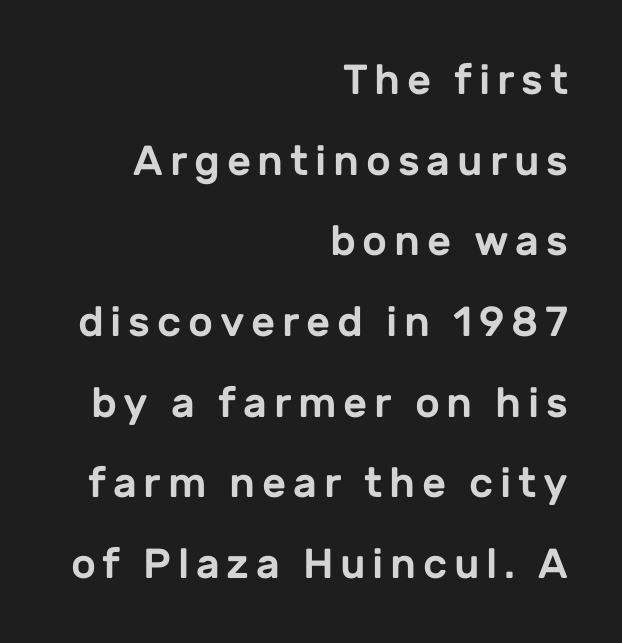
{"serif": "no", "italic": "no", "width": "normal", "stroke_contrast": "low", "x_height": "medium", "monospaced": "no", "underline": "no", "align": "right", "line_spacing": "loose", "line_spacing_ratio": 1.92, "glyph_px": 42}
